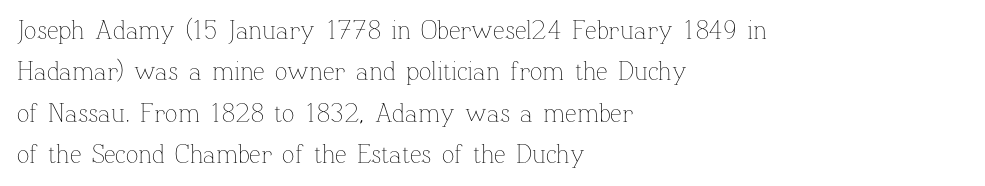
Each stroke keeps to a modest, everyday thickness or less. Whoever set this chose a conventional vertical rhythm. Caption: multi-line text, flush left, ragged right. Underlining? Definitely not there.
